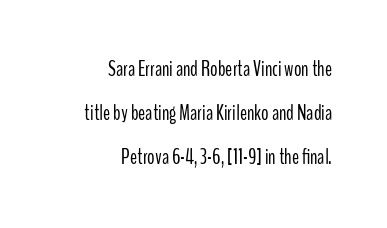
Q: Is the text bold? A: No.
Q: Is the text italic (slanted)? A: No, it is upright.
Q: Is the text underlined? A: No.
Q: How is the paragraph aligned? A: Right-aligned.
Q: Is the spacing between letters normal or unusually wide? A: Normal.
Q: Is the spacing between lines tight, normal or loose? A: Loose.
